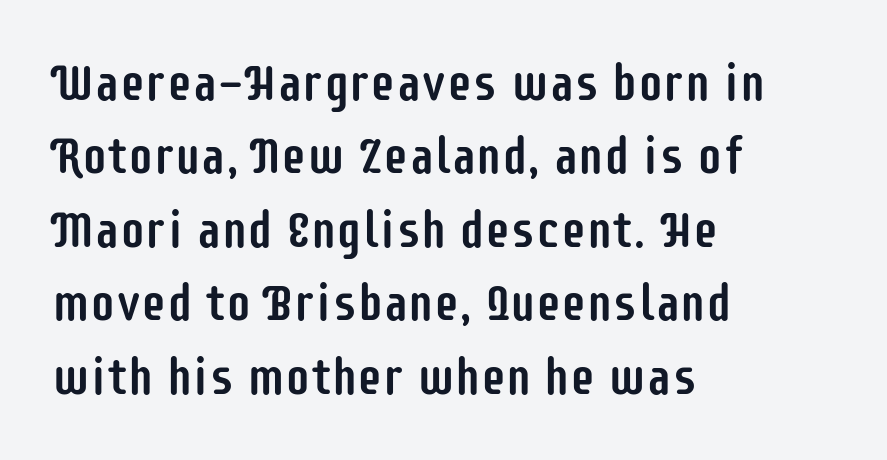
The image shows 51 px condensed sans-serif type, upright; set left-aligned, normal line spacing (1.44x), normal letter spacing, not underlined; low stroke contrast and a large x-height.
